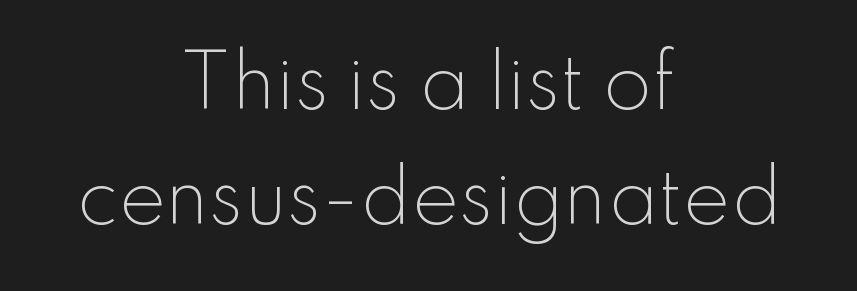
Q: Is the text bold? A: No.
Q: Is the text italic (slanted)? A: No, it is upright.
Q: Is the typeface a serif or a sans-serif typeface? A: Sans-serif.
Q: Is the text underlined? A: No.
Q: How is the paragraph aligned? A: Centered.
Q: Is the spacing between letters normal or unusually wide? A: Normal.
Q: Is the spacing between lines tight, normal or loose? A: Normal.
Q: Width (condensed, normal, or wide)? A: Normal.
Q: Stroke contrast? A: Low.
Q: x-height? A: Small.
Q: Monospaced? A: No.
